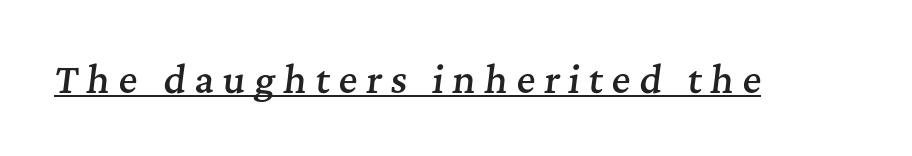
Looks like regular typesetting: each glyph gets only the width it needs. Someone cranked the tracking dial way up on this one. Stroke thickness is moderately raised; the sample reads as semibold. Are there feet on the stems? There are — it's a serif. Italic: yes, the glyphs are oblique.
